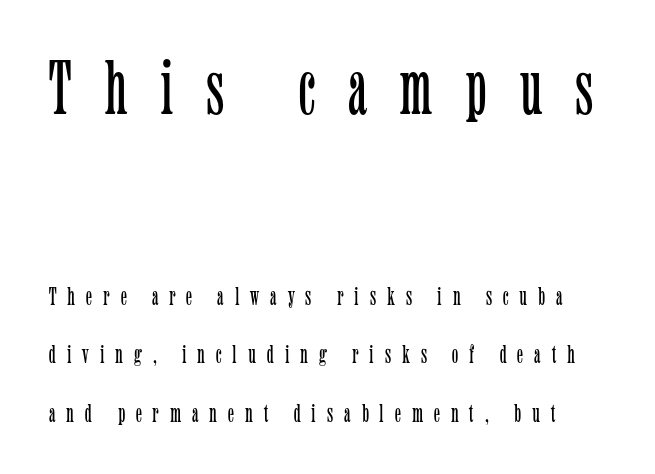
{"serif": "yes", "italic": "no", "bold": "no", "weight": "light", "width": "condensed", "stroke_contrast": "low", "x_height": "medium", "monospaced": "no", "underline": "no", "line_spacing": "loose", "line_spacing_ratio": 2.24, "letter_spacing": "wide", "letter_spacing_em": 0.42, "larger_block": "first", "size_ratio": 2.96, "glyph_px": 77}
